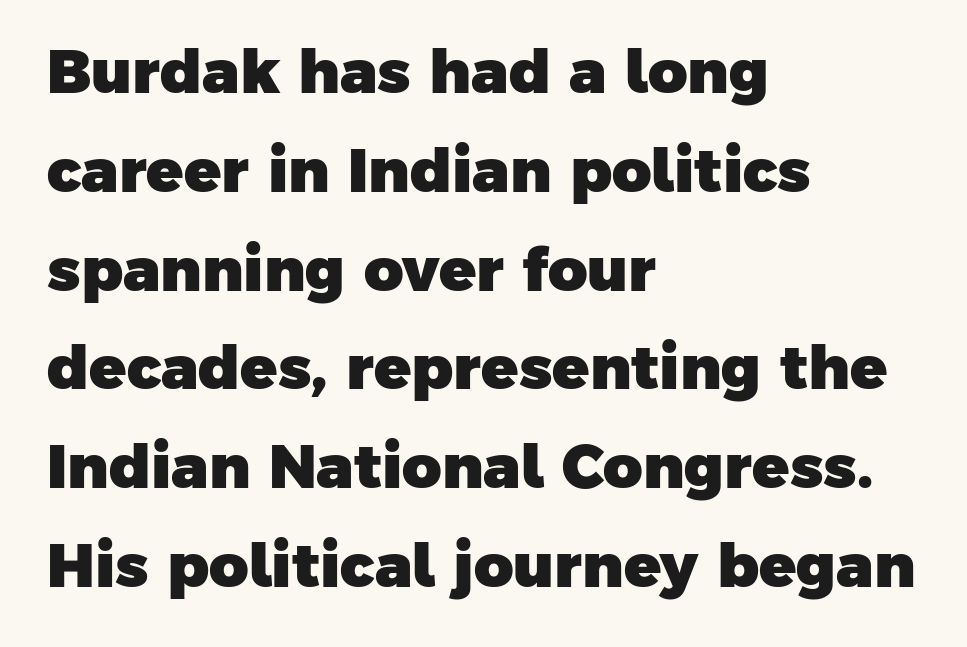
The typesetter chose a ragged-right arrangement here. Descenders hang freely into open space. Looks like regular typesetting: each glyph gets only the width it needs. Summary of vertical rhythm: regular, with standard interline spacing. This is heavy type, rendered in bold.
